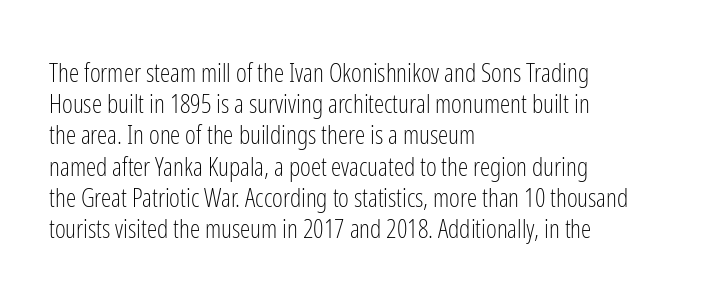
Q: Is the text bold? A: No.
Q: Is the text italic (slanted)? A: No, it is upright.
Q: Is the text underlined? A: No.
Q: How is the paragraph aligned? A: Left-aligned.
Q: Is the spacing between letters normal or unusually wide? A: Normal.
